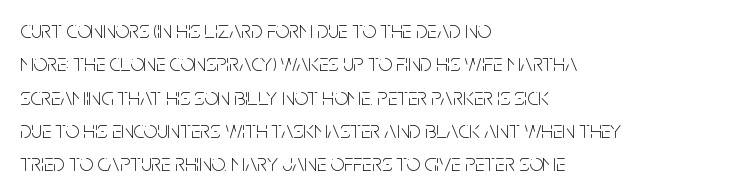
{"italic": "no", "bold": "no", "underline": "no", "align": "left", "line_spacing": "normal", "line_spacing_ratio": 1.39, "letter_spacing": "normal", "letter_spacing_em": 0.0, "glyph_px": 24}
